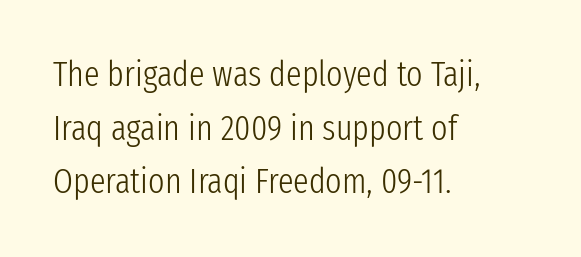
The image shows 35 px light, condensed sans-serif type, upright; set left-aligned, normal line spacing (1.53x), normal letter spacing, not underlined; low stroke contrast and a medium x-height.
